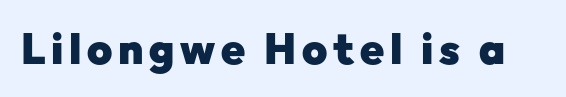
The lettering holds an erect, upright posture throughout. This is sans-serif lettering, the kind often seen on screens and signage. Honestly, there is no underline to notice here at all. Is this a fixed-width face? No — the glyphs have proportional, varying widths. Typesetter's note: full bold, strokes at maximum text heaviness.
